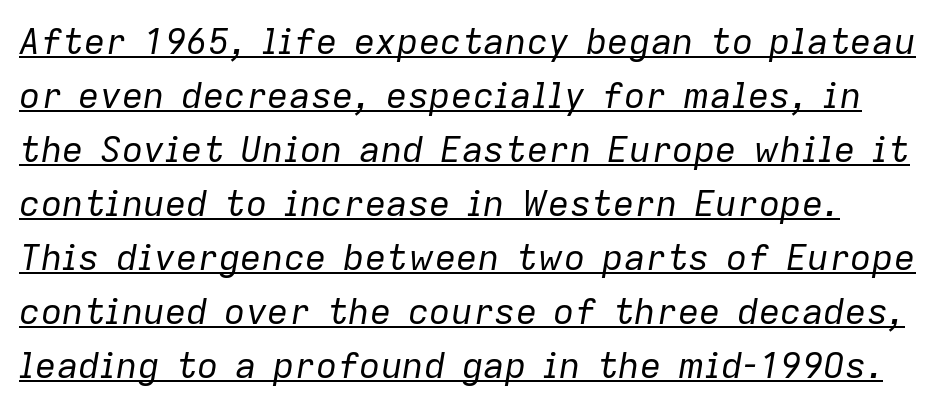
{"italic": "yes", "lean": "right", "slant_degrees": 9, "bold": "no", "weight": "regular", "width": "normal", "stroke_contrast": "low", "x_height": "medium", "monospaced": "no", "underline": "yes", "line_spacing": "normal", "line_spacing_ratio": 1.5, "letter_spacing": "normal", "letter_spacing_em": 0.0, "glyph_px": 36}
